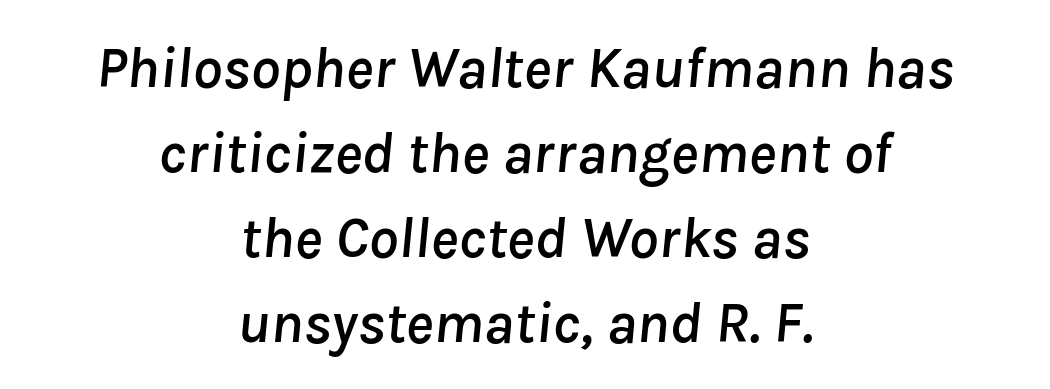
The image shows 59 px text type, italic (leaning right); set centered, normal line spacing (1.44x), normal letter spacing, not underlined; low stroke contrast and a medium x-height.
